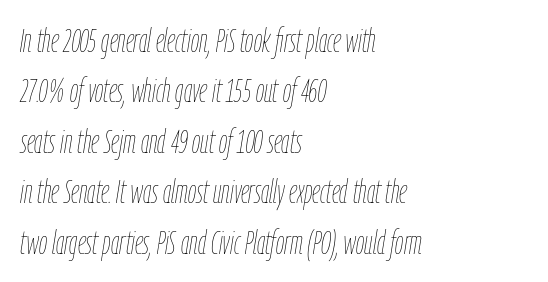
Q: Is the text bold? A: No.
Q: Is the text italic (slanted)? A: Yes, it leans right by about 9 degrees.
Q: Is the text underlined? A: No.
Q: How is the paragraph aligned? A: Left-aligned.
Q: Is the spacing between letters normal or unusually wide? A: Normal.
Q: Is the spacing between lines tight, normal or loose? A: Normal.
Q: Width (condensed, normal, or wide)? A: Condensed.
Q: Stroke contrast? A: Low.
Q: x-height? A: Medium.
Q: Monospaced? A: No.
